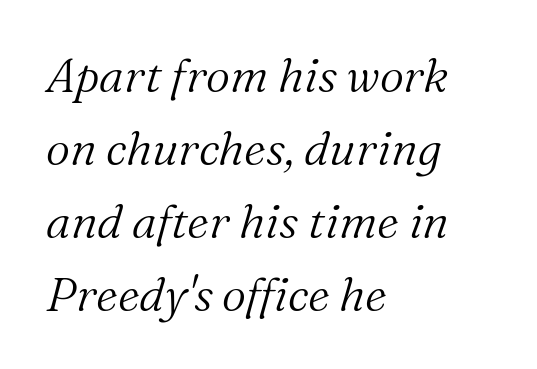
Characters follow at the spacing the type designer built in. Old-style or modern, the face here clearly has serifs. The typeface has the unassuming heft of standard copy or less. A typesetter would call this proportional, since set widths differ per character.
